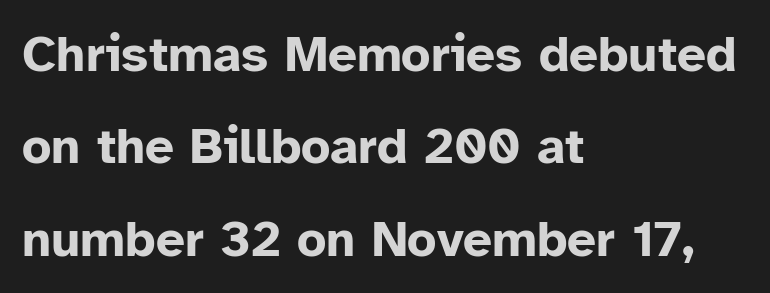
{"serif": "no", "italic": "no", "bold": "yes", "weight": "bold", "width": "normal", "stroke_contrast": "low", "x_height": "medium", "monospaced": "no", "underline": "no", "align": "left", "line_spacing_ratio": 1.81, "letter_spacing": "normal", "letter_spacing_em": 0.0, "glyph_px": 51}
